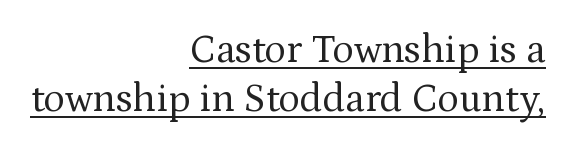
A typographer would call this underscored text. Characters remain perfectly vertical along every line. Layout note: lines flush right. Each stroke keeps to a modest, everyday thickness or less.
